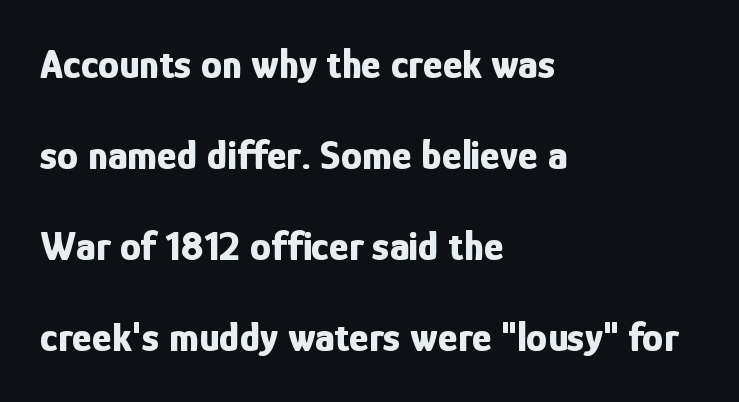
The image shows 42 px bold, condensed sans-serif type, upright; set left-aligned, loose line spacing (2.17x), normal letter spacing, not underlined; low stroke contrast and a medium x-height.
